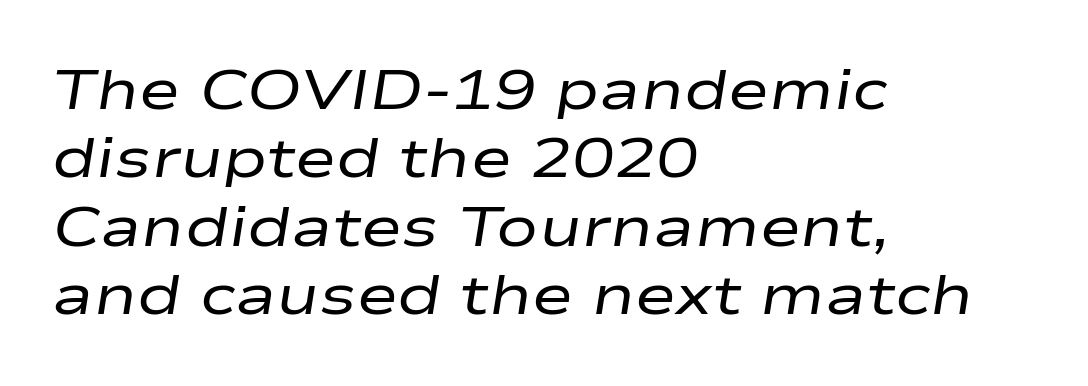
The image shows 56 px regular-weight, wide type, italic (leaning right); set left-aligned, line spacing 1.22x, normal letter spacing, not underlined; low stroke contrast and a medium x-height.
